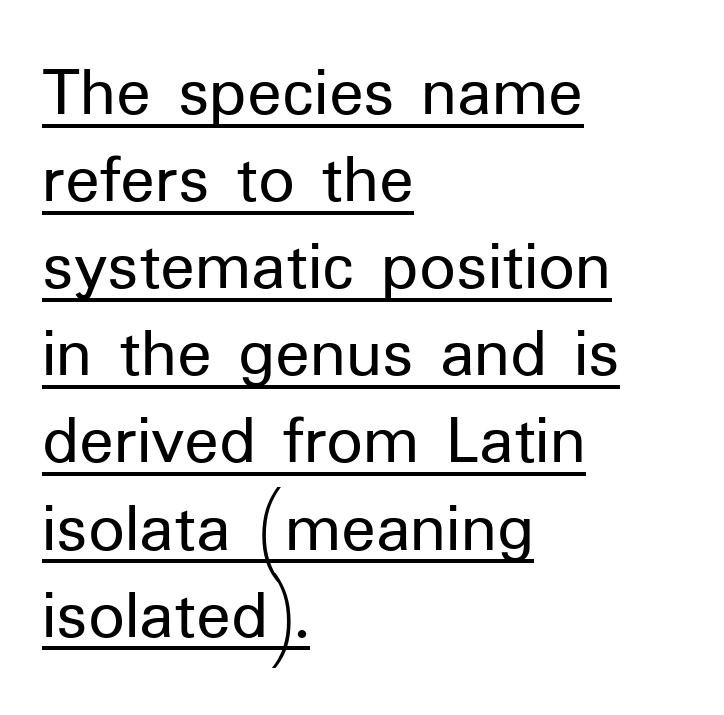
{"serif": "no", "italic": "no", "bold": "no", "weight": "regular", "width": "normal", "stroke_contrast": "low", "x_height": "medium", "monospaced": "no", "underline": "yes", "align": "left", "line_spacing_ratio": 1.21, "letter_spacing": "normal", "letter_spacing_em": 0.0, "glyph_px": 72}
